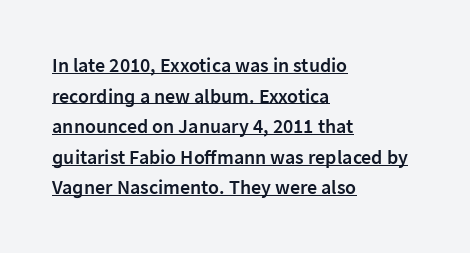
The image shows 20 px text type, upright; set left-aligned, normal line spacing (1.53x), normal letter spacing, underlined.
